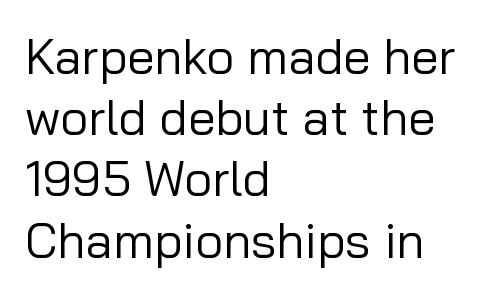
Horizontally, the lines are justified to the leading edge only. Serifs: no, the terminals of the letterforms are clean. The type sits square on the baseline with zero lean. The face used here is proportionally spaced, like ordinary book or web type. A light-to-regular cut is what we see here.
